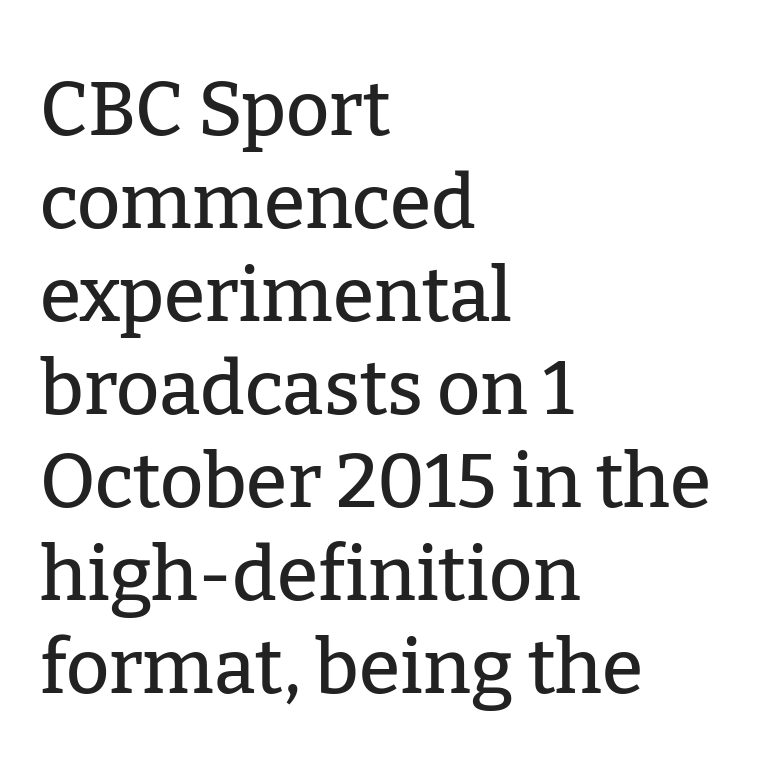
Q: Is the text italic (slanted)? A: No, it is upright.
Q: Is the typeface a serif or a sans-serif typeface? A: Serif.
Q: Is the text underlined? A: No.
Q: How is the paragraph aligned? A: Left-aligned.
Q: Is the spacing between letters normal or unusually wide? A: Normal.
Q: Width (condensed, normal, or wide)? A: Normal.
Q: Stroke contrast? A: Low.
Q: x-height? A: Medium.
Q: Monospaced? A: No.
